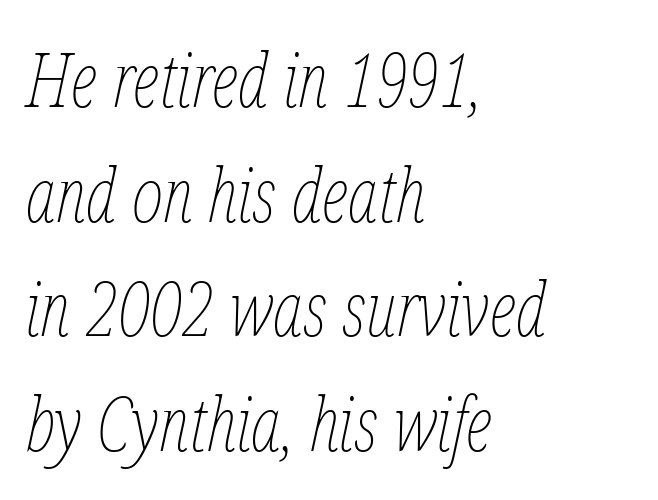
Q: Is the text bold? A: No.
Q: Is the text italic (slanted)? A: Yes, it leans right by about 12 degrees.
Q: Is the text underlined? A: No.
Q: How is the paragraph aligned? A: Left-aligned.
Q: Is the spacing between letters normal or unusually wide? A: Normal.
Q: Is the spacing between lines tight, normal or loose? A: Normal.
Q: Width (condensed, normal, or wide)? A: Condensed.
Q: Stroke contrast? A: Low.
Q: x-height? A: Medium.
Q: Monospaced? A: No.
